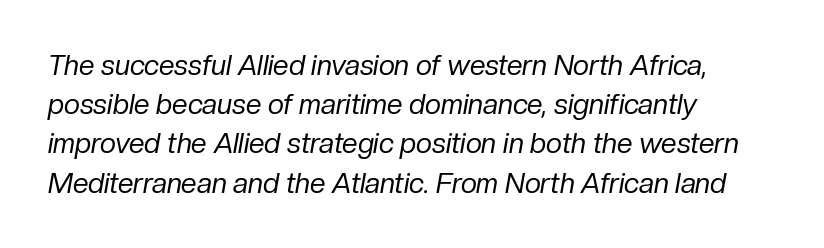
Q: Is the text bold? A: No.
Q: Is the text italic (slanted)? A: Yes, it leans right by about 10 degrees.
Q: Is the text underlined? A: No.
Q: How is the paragraph aligned? A: Left-aligned.
Q: Is the spacing between letters normal or unusually wide? A: Normal.
Q: Is the spacing between lines tight, normal or loose? A: Normal.
Q: Width (condensed, normal, or wide)? A: Normal.
Q: Stroke contrast? A: Low.
Q: x-height? A: Medium.
Q: Monospaced? A: No.
